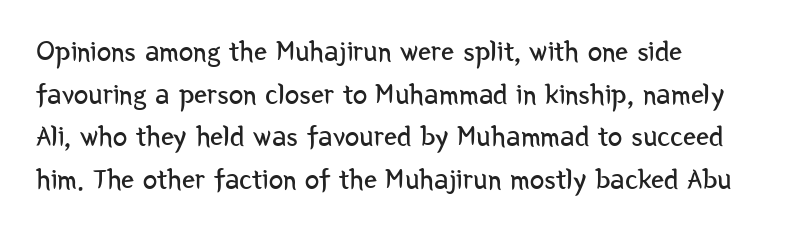
Q: Is the text bold? A: No.
Q: Is the text italic (slanted)? A: No, it is upright.
Q: Is the typeface a serif or a sans-serif typeface? A: Sans-serif.
Q: Is the text underlined? A: No.
Q: How is the paragraph aligned? A: Left-aligned.
Q: Is the spacing between letters normal or unusually wide? A: Normal.
Q: Is the spacing between lines tight, normal or loose? A: Normal.
Q: Width (condensed, normal, or wide)? A: Condensed.
Q: Stroke contrast? A: Low.
Q: x-height? A: Medium.
Q: Monospaced? A: No.
